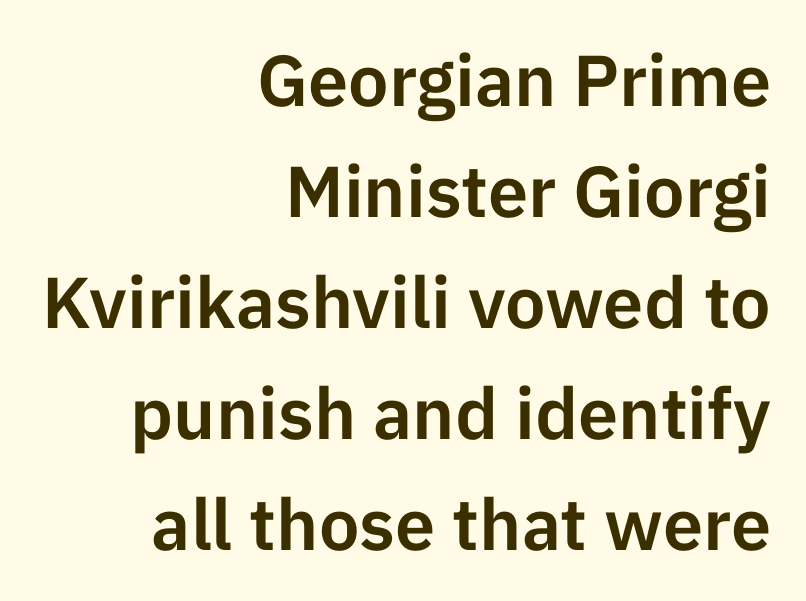
The image shows 72 px sans-serif type, upright; set right-aligned, normal line spacing (1.54x), normal letter spacing, not underlined; low stroke contrast and a medium x-height.
